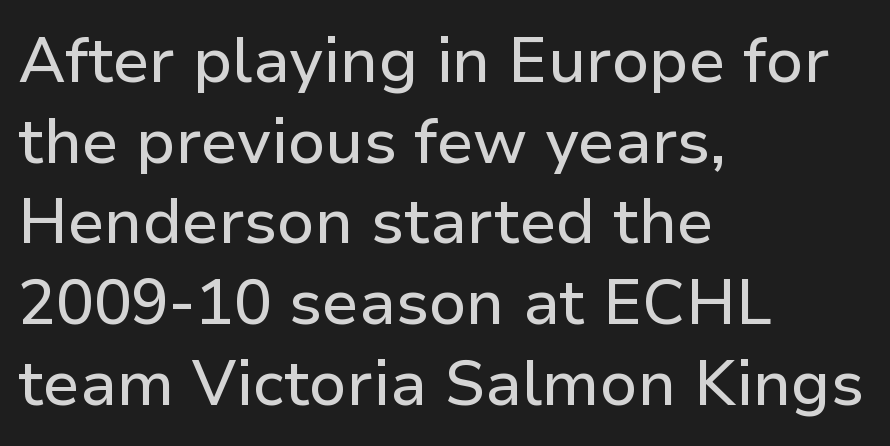
The face used here is proportionally spaced, like ordinary book or web type. These lines are composed in type without serifs. Posture: straight, roman, zero tilt. The lines sit at an ordinary, default distance from one another. This rendering leaves character spacing at its baseline value.
